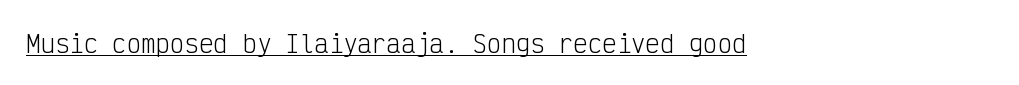
The image shows 24 px text type, upright; set left-aligned, normal letter spacing, underlined.
